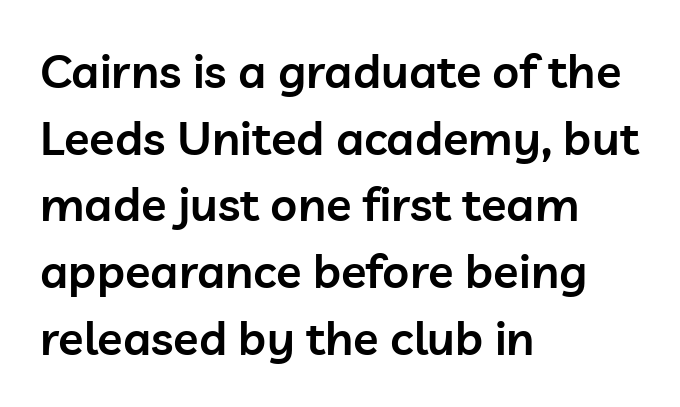
Q: Is the text bold? A: Semi-bold.
Q: Is the text italic (slanted)? A: No, it is upright.
Q: Is the typeface a serif or a sans-serif typeface? A: Sans-serif.
Q: Is the text underlined? A: No.
Q: How is the paragraph aligned? A: Left-aligned.
Q: Is the spacing between letters normal or unusually wide? A: Normal.
Q: Is the spacing between lines tight, normal or loose? A: Normal.
Q: Width (condensed, normal, or wide)? A: Normal.
Q: Stroke contrast? A: Low.
Q: x-height? A: Medium.
Q: Monospaced? A: No.
